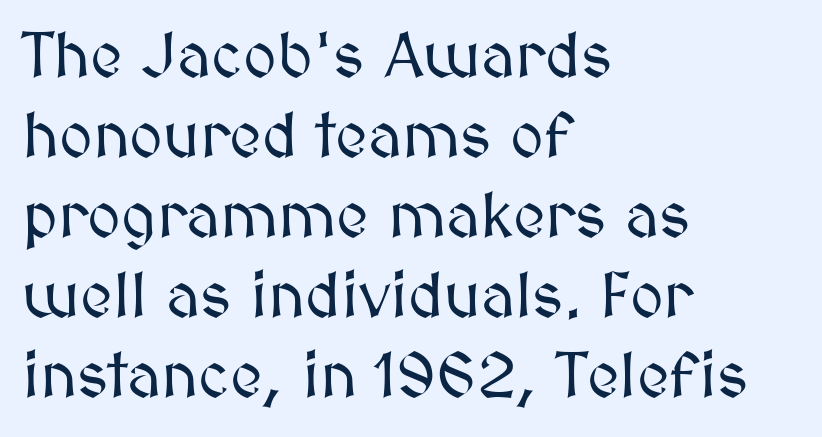
{"italic": "no", "width": "normal", "stroke_contrast": "medium", "x_height": "medium", "monospaced": "no", "underline": "no", "align": "left", "line_spacing": "normal", "line_spacing_ratio": 1.25, "letter_spacing": "normal", "letter_spacing_em": 0.0, "glyph_px": 64}
